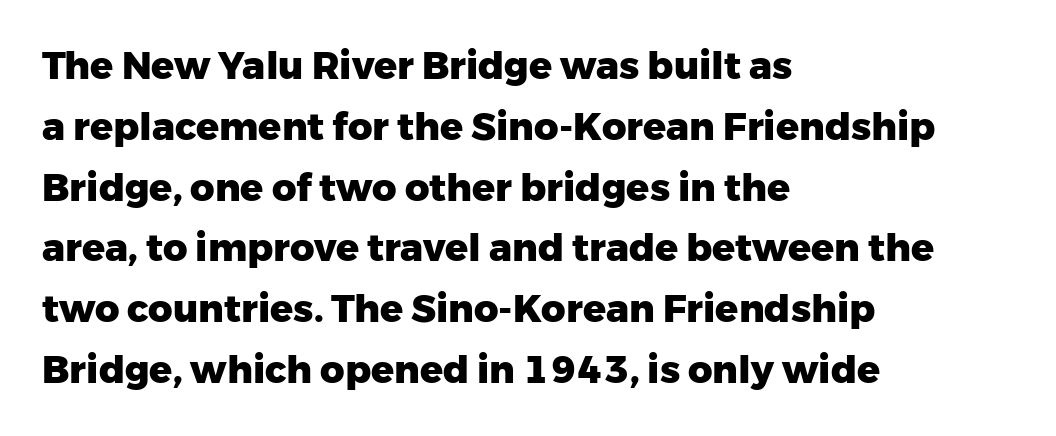
Compared with typical paragraphs, the rows here are spaced about the same. The glyphs in this specimen are sans serif. Unmarked baselines from the first word to the last. The type is set solid horizontally, with unmodified tracking. A typesetter would mark this as roman, not italic.
